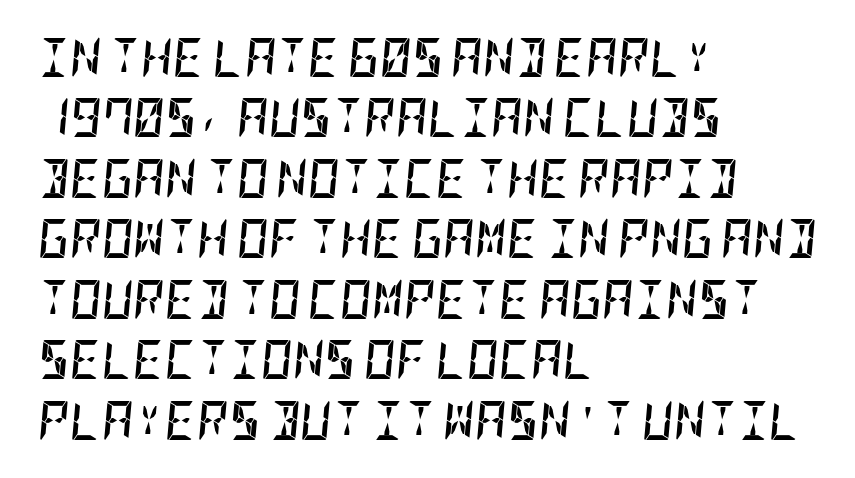
{"italic": "yes", "lean": "right", "slant_degrees": 5, "bold": "yes", "weight": "semibold", "width": "condensed", "stroke_contrast": "low", "x_height": "large", "underline": "no", "align": "left", "line_spacing": "normal", "line_spacing_ratio": 1.55, "letter_spacing": "normal", "letter_spacing_em": 0.0, "glyph_px": 39}
